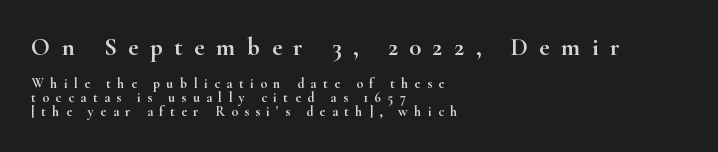
Q: Is the text italic (slanted)? A: No, it is upright.
Q: Is the text underlined? A: No.
Q: How is the paragraph aligned? A: Left-aligned.
Q: Is the spacing between letters normal or unusually wide? A: Unusually wide.
Q: Is the spacing between lines tight, normal or loose? A: Tight.
Q: Which block of text is set in a larger size, the first (top) or the second (bottom)? A: The first (top) one.
